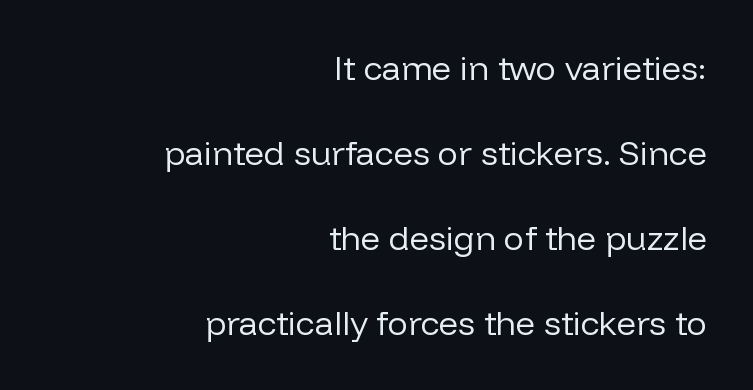
The image shows 34 px regular-weight sans-serif type, upright; set right-aligned, loose line spacing (2.5x), normal letter spacing, not underlined; low stroke contrast and a medium x-height.
